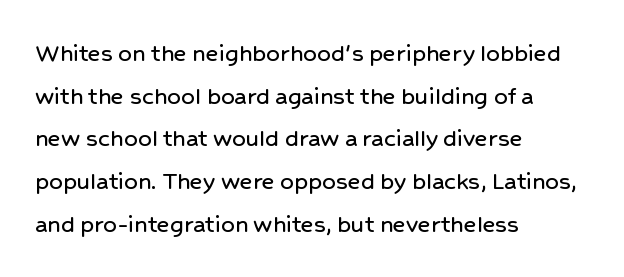
The image shows 27 px text type, upright; set left-aligned, normal line spacing (1.58x), normal letter spacing, not underlined.
